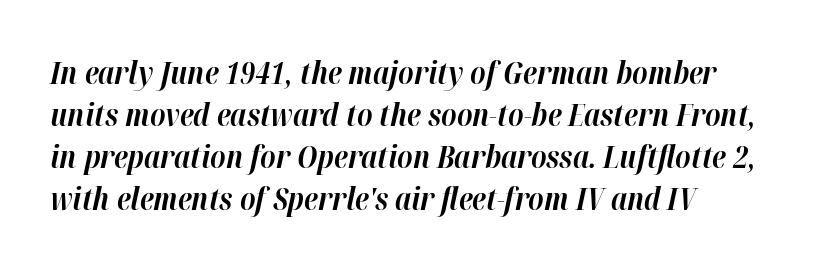
The image shows 31 px bold type, italic (leaning right); set left-aligned, normal line spacing (1.35x), normal letter spacing, not underlined; high stroke contrast and a medium x-height.
